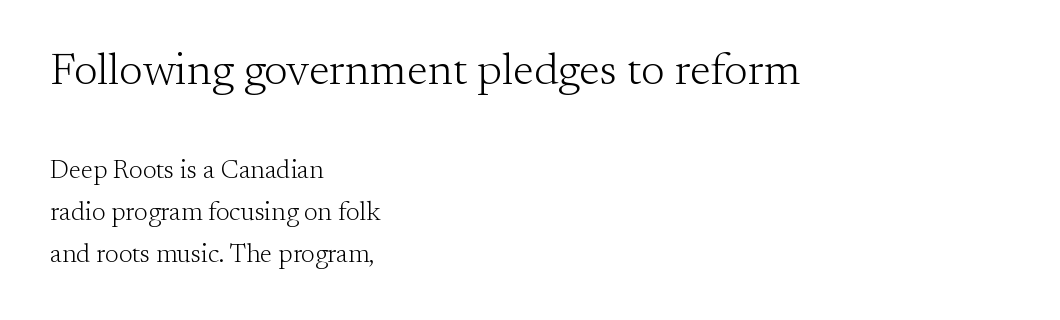
The image shows 45 px light serif type, upright; set left-aligned, normal line spacing (1.61x), normal letter spacing, not underlined; the first (top) block is 1.73x larger; medium stroke contrast and a small x-height.
